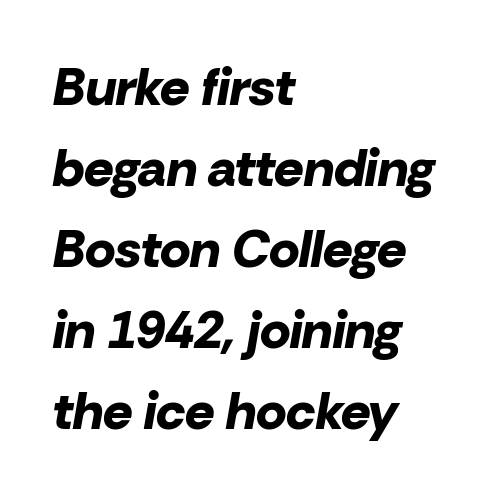
Nobody drew a line under any word here. Summary of vertical rhythm: regular, with standard interline spacing. The passage shown is typed in a proportional face where columns would drift. On the weight axis this lands at bold, roughly 700.
